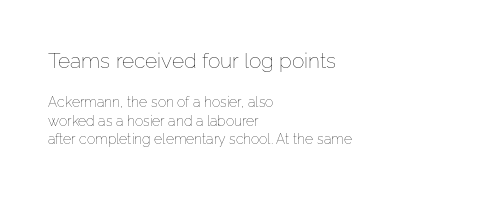
{"italic": "no", "bold": "no", "underline": "no", "align": "left", "line_spacing": "normal", "line_spacing_ratio": 1.34, "letter_spacing": "normal", "letter_spacing_em": 0.0, "larger_block": "first", "size_ratio": 1.5, "glyph_px": 21}
